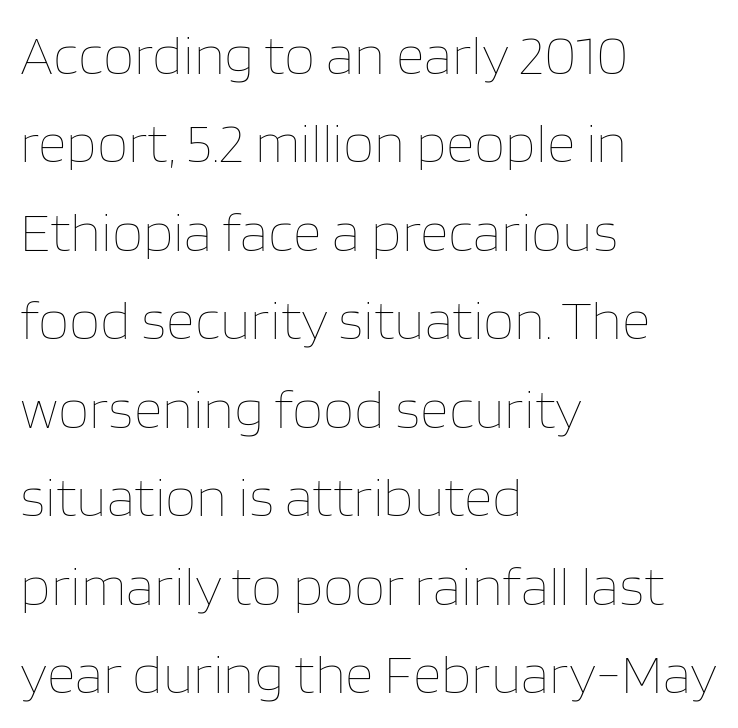
{"italic": "no", "bold": "no", "weight": "thin", "width": "normal", "stroke_contrast": "low", "x_height": "large", "monospaced": "no", "underline": "no", "align": "left", "line_spacing": "normal", "line_spacing_ratio": 1.58, "letter_spacing": "normal", "letter_spacing_em": 0.0, "glyph_px": 56}
